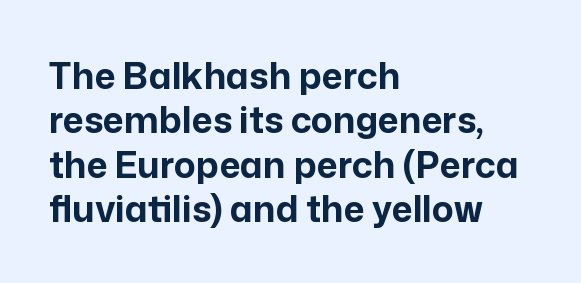
Posture: straight, roman, zero tilt. The strip under each line holds only bare page. The face used here is proportionally spaced, like ordinary book or web type. How are the letters spaced? Ordinarily, with no added tracking. Examine the stroke ends and you'll find no serifs. This sample is left-justified, so line endings fall wherever the words run out.
